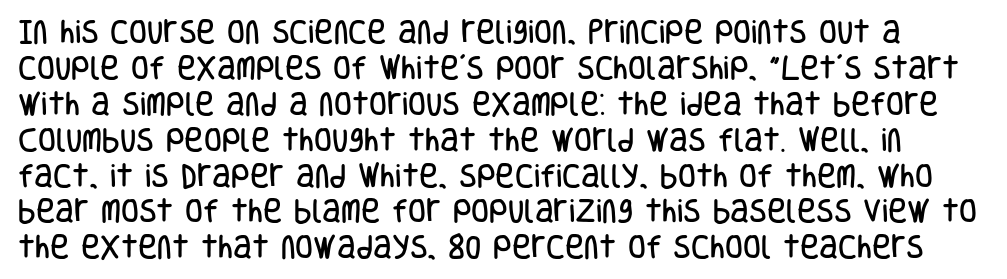
The image shows 26 px text type, upright; set normal line spacing (1.38x), normal letter spacing, not underlined.
